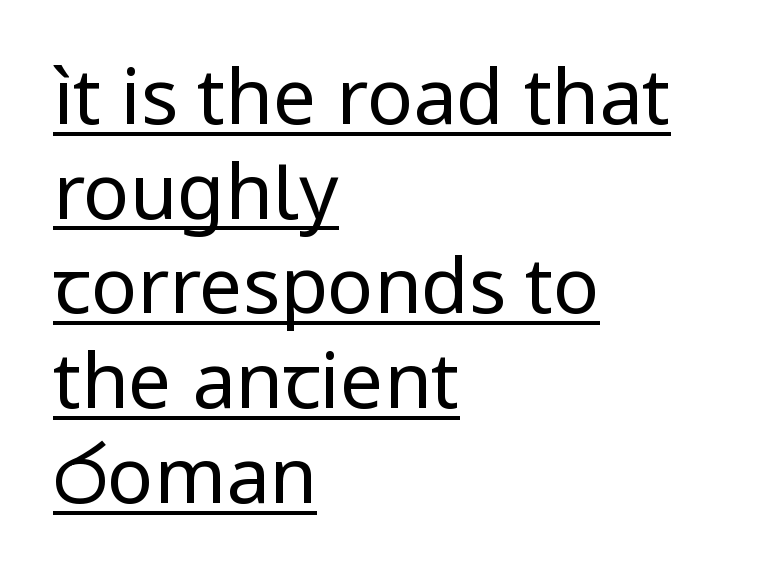
Q: Is the text bold? A: No.
Q: Is the text italic (slanted)? A: No, it is upright.
Q: Is the typeface a serif or a sans-serif typeface? A: Sans-serif.
Q: Is the text underlined? A: Yes.
Q: How is the paragraph aligned? A: Left-aligned.
Q: Is the spacing between letters normal or unusually wide? A: Normal.
Q: Width (condensed, normal, or wide)? A: Normal.
Q: Stroke contrast? A: Low.
Q: x-height? A: Medium.
Q: Monospaced? A: No.
